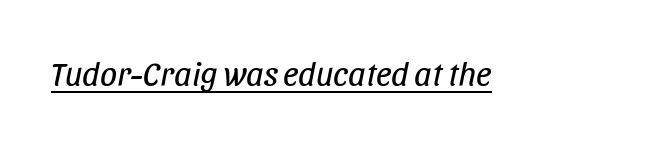
{"italic": "yes", "lean": "right", "slant_degrees": 11, "bold": "no", "weight": "regular", "width": "condensed", "stroke_contrast": "low", "x_height": "large", "monospaced": "no", "underline": "yes", "letter_spacing": "normal", "letter_spacing_em": 0.0, "glyph_px": 34}
